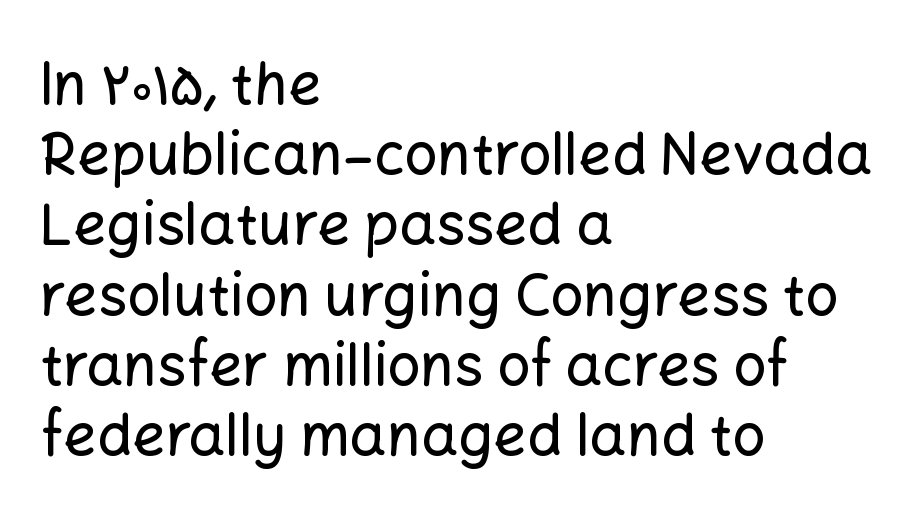
{"serif": "no", "italic": "no", "width": "normal", "stroke_contrast": "low", "x_height": "medium", "monospaced": "no", "underline": "no", "align": "left", "line_spacing_ratio": 1.21, "letter_spacing": "normal", "letter_spacing_em": 0.0, "glyph_px": 58}
